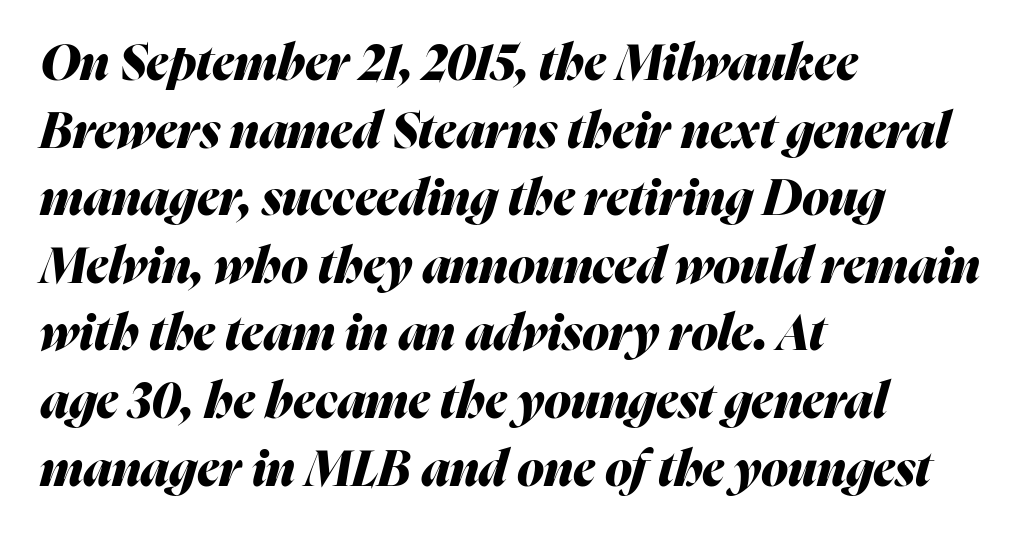
The image shows 49 px heavy type, italic (leaning right); set left-aligned, normal line spacing (1.38x), normal letter spacing, not underlined; medium stroke contrast and a medium x-height.
